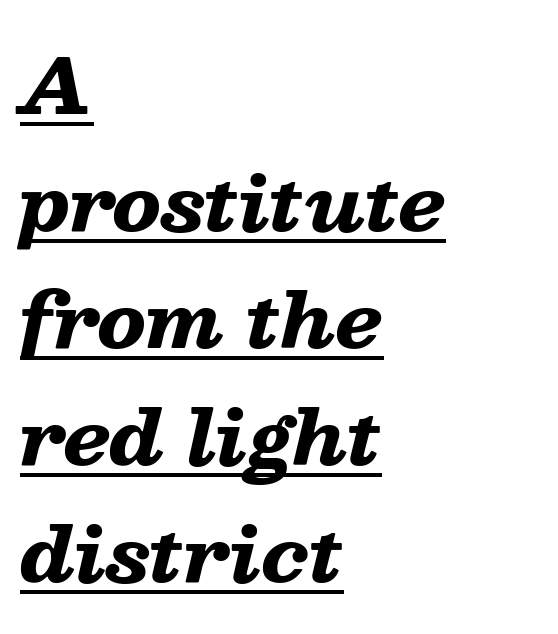
Short note: letters normally spaced. This sample has the flowing, uneven cadence of proportional lettering. The passage shown is emphatically bold. Every character sits at an angle, as italics do. These characters rest on top of a visible drawn line. Normally led — the rows are evenly, conventionally spaced.
